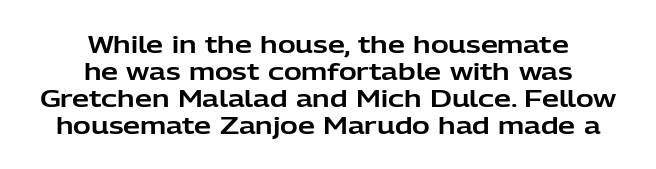
The text block is weighted toward neither margin, spreading evenly from the middle. Tracking here is standard; glyphs follow each other at the usual distance. Honestly, there is no underline to notice here at all. How would I describe the line gaps? Narrow and economical. This is roman type, the default non-slanted kind.
